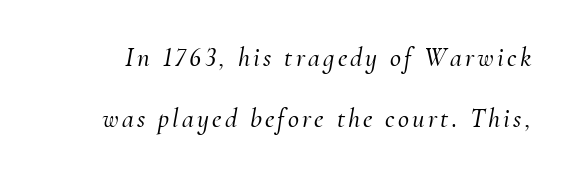
The image shows 27 px text type, italic (leaning right); set loose line spacing (2.27x), not underlined.
